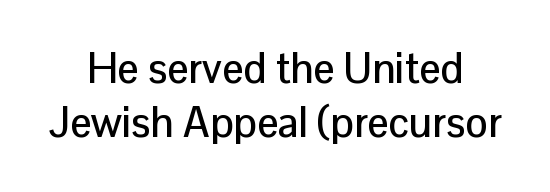
The image shows 42 px sans-serif type, upright; set centered, normal line spacing (1.29x), normal letter spacing, not underlined; low stroke contrast and a medium x-height.
